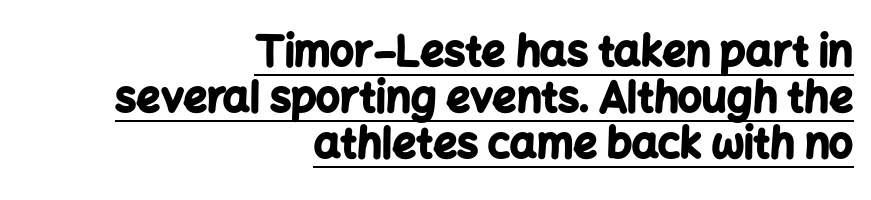
The image shows 42 px bold sans-serif type, upright; set right-aligned, tight line spacing (1.1x), normal letter spacing, underlined; low stroke contrast and a medium x-height.
